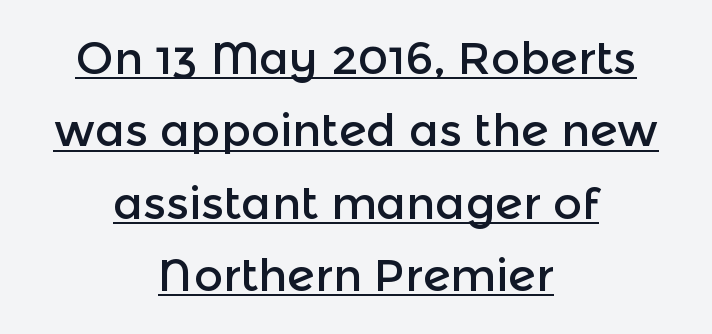
Compared with typical paragraphs, the rows here are spaced about the same. Spacing verdict: proportional, widths tailored to each character. Observe the absence of serifs on each vertical stroke in this sample. Underlined type. Posture: straight, roman, zero tilt. A typesetter would call this zero additional tracking.
